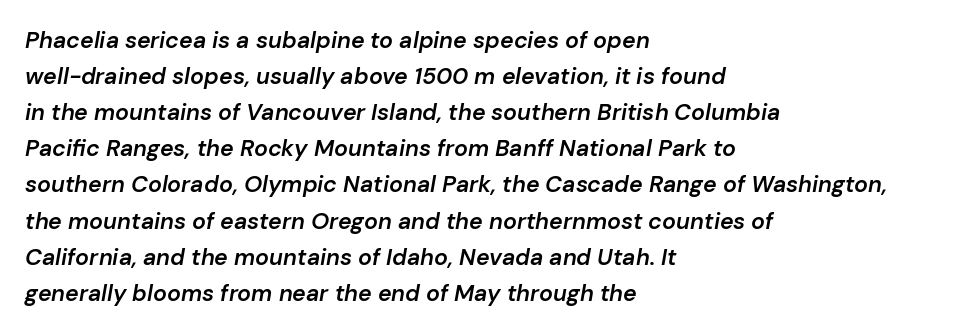
Quick note: underline off. The passage shown is semibold, sitting just below true bold. Vertically, the passage feels balanced, rows spaced as you'd expect. Which margin do the lines hug? The left one — the right edge is uneven. The rendering keeps characters at their native spacing.
